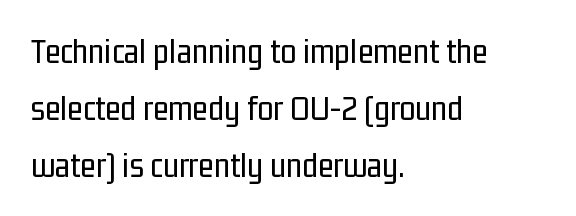
{"serif": "no", "italic": "no", "bold": "no", "weight": "regular", "width": "condensed", "stroke_contrast": "low", "x_height": "medium", "monospaced": "no", "underline": "no", "align": "left", "line_spacing": "normal", "line_spacing_ratio": 1.58, "letter_spacing": "normal", "letter_spacing_em": 0.0, "glyph_px": 36}
